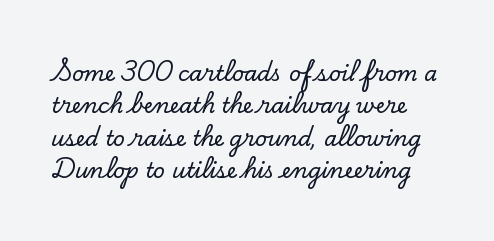
{"underline": "no", "line_spacing": "normal", "line_spacing_ratio": 1.54, "letter_spacing": "normal", "letter_spacing_em": 0.0, "glyph_px": 21}
